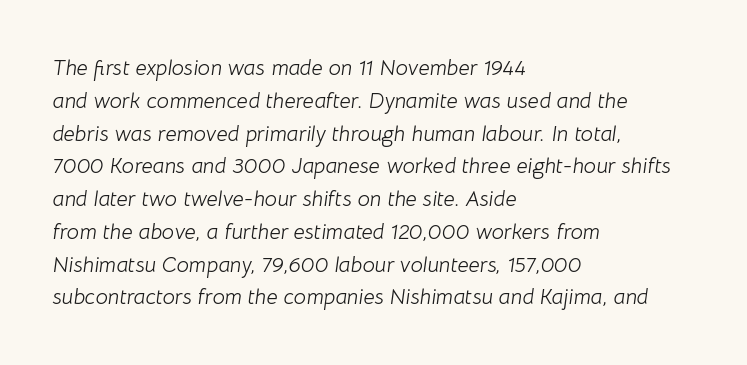
Q: Is the text bold? A: No.
Q: Is the text italic (slanted)? A: Yes, it leans right by about 8 degrees.
Q: Is the text underlined? A: No.
Q: How is the paragraph aligned? A: Left-aligned.
Q: Is the spacing between letters normal or unusually wide? A: Normal.
Q: Is the spacing between lines tight, normal or loose? A: Normal.
